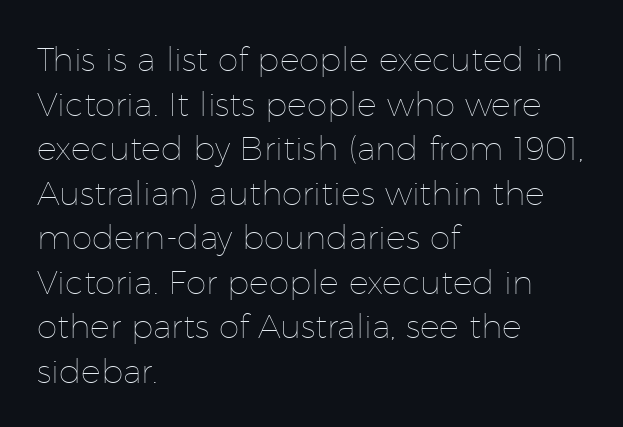
{"italic": "no", "bold": "no", "weight": "thin", "width": "normal", "stroke_contrast": "low", "x_height": "medium", "monospaced": "no", "underline": "no", "align": "left", "line_spacing": "normal", "line_spacing_ratio": 1.35, "letter_spacing": "normal", "letter_spacing_em": 0.0, "glyph_px": 33}
